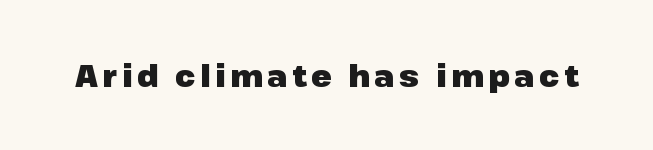
The image shows 30 px heavy sans-serif type, upright; set not underlined; low stroke contrast and a medium x-height.
